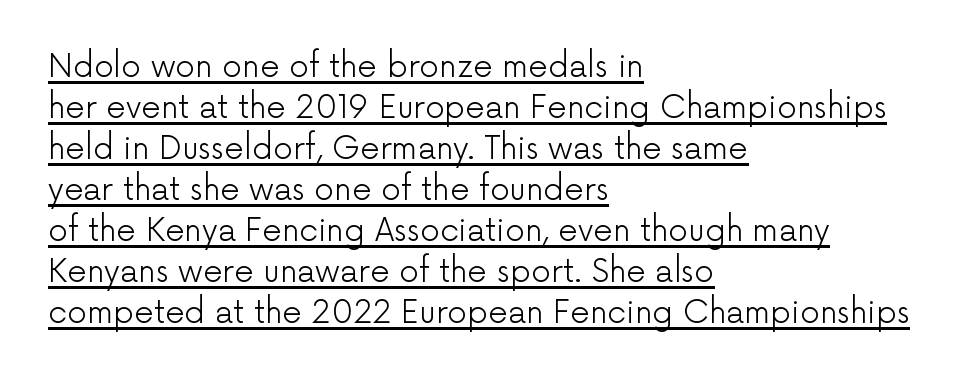
The image shows 31 px light sans-serif type, upright; set left-aligned, normal line spacing (1.32x), normal letter spacing, underlined; low stroke contrast and a medium x-height.
